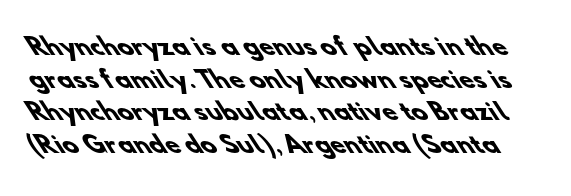
What weight is shown? A full bold with thick strokes. Is there much room between lines? A standard amount, neither cramped nor airy. Each word holds together tightly as a unit, with standard inter-letter gaps. Clear beneath every line of the passage.
